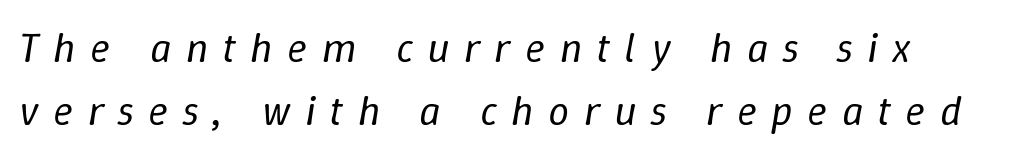
{"italic": "yes", "lean": "right", "slant_degrees": 9, "bold": "no", "weight": "regular", "width": "normal", "stroke_contrast": "low", "x_height": "medium", "monospaced": "no", "underline": "no", "line_spacing": "normal", "line_spacing_ratio": 1.5, "letter_spacing": "wide", "letter_spacing_em": 0.34, "glyph_px": 42}
